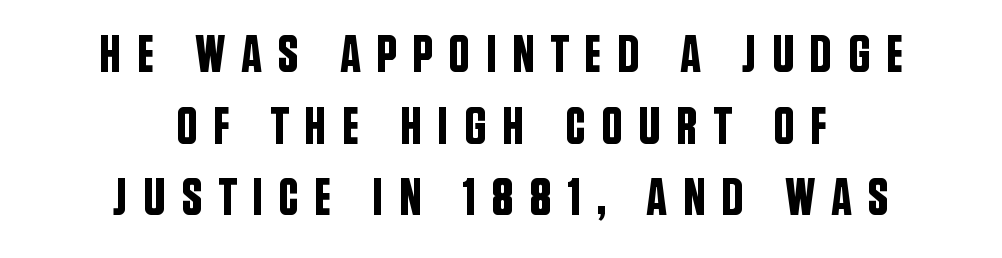
{"serif": "no", "italic": "no", "width": "condensed", "stroke_contrast": "low", "x_height": "large", "monospaced": "no", "underline": "no", "align": "center", "line_spacing": "normal", "line_spacing_ratio": 1.35, "letter_spacing": "wide", "letter_spacing_em": 0.29, "glyph_px": 53}
